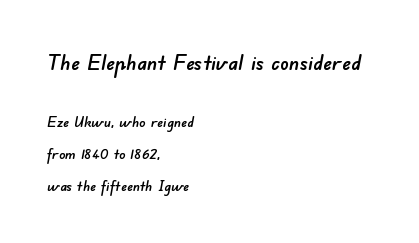
Q: Is the text underlined? A: No.
Q: How is the paragraph aligned? A: Left-aligned.
Q: Is the spacing between letters normal or unusually wide? A: Normal.
Q: Is the spacing between lines tight, normal or loose? A: Loose.
Q: Which block of text is set in a larger size, the first (top) or the second (bottom)? A: The first (top) one.
